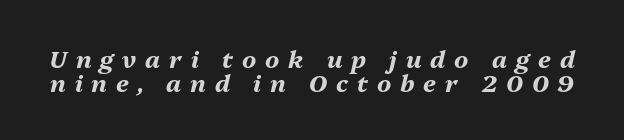
The image shows 24 px bold type, italic (leaning right); set tight line spacing (0.98x), unusually wide letter spacing (+0.37 em), not underlined.
